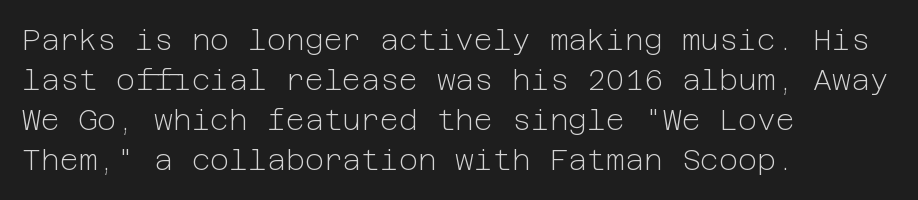
The image shows 29 px light sans-serif type, upright; set left-aligned, normal line spacing (1.38x), normal letter spacing, not underlined; low stroke contrast and a medium x-height.
